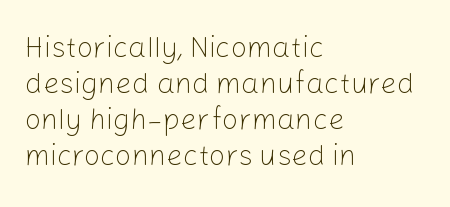
Q: Is the text bold? A: No.
Q: Is the text italic (slanted)? A: No, it is upright.
Q: Is the typeface a serif or a sans-serif typeface? A: Sans-serif.
Q: Is the text underlined? A: No.
Q: How is the paragraph aligned? A: Left-aligned.
Q: Is the spacing between letters normal or unusually wide? A: Normal.
Q: Width (condensed, normal, or wide)? A: Normal.
Q: Stroke contrast? A: Low.
Q: x-height? A: Medium.
Q: Monospaced? A: No.
